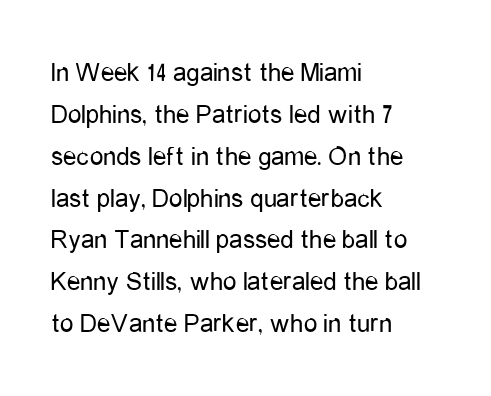
Q: Is the text bold? A: No.
Q: Is the text italic (slanted)? A: No, it is upright.
Q: Is the text underlined? A: No.
Q: How is the paragraph aligned? A: Left-aligned.
Q: Is the spacing between letters normal or unusually wide? A: Normal.
Q: Is the spacing between lines tight, normal or loose? A: Normal.
